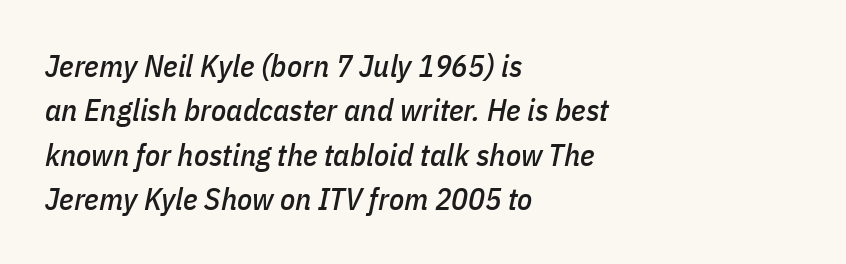
Q: Is the text italic (slanted)? A: Yes, it leans right by about 11 degrees.
Q: Is the text underlined? A: No.
Q: How is the paragraph aligned? A: Left-aligned.
Q: Is the spacing between letters normal or unusually wide? A: Normal.
Q: Is the spacing between lines tight, normal or loose? A: Normal.
Q: Width (condensed, normal, or wide)? A: Condensed.
Q: Stroke contrast? A: Low.
Q: x-height? A: Medium.
Q: Monospaced? A: No.
